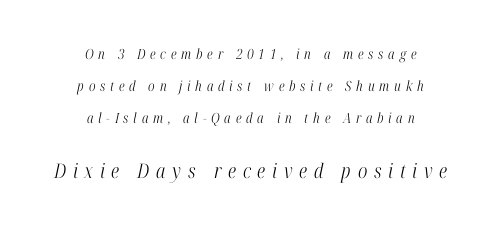
Q: Is the text bold? A: No.
Q: Is the text italic (slanted)? A: Yes, it leans right by about 12 degrees.
Q: Is the text underlined? A: No.
Q: How is the paragraph aligned? A: Centered.
Q: Is the spacing between letters normal or unusually wide? A: Unusually wide.
Q: Is the spacing between lines tight, normal or loose? A: Loose.
Q: Which block of text is set in a larger size, the first (top) or the second (bottom)? A: The second (bottom) one.
